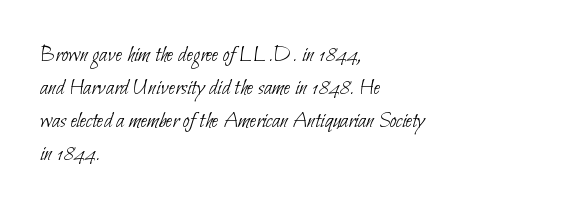
Bold? No — there's no thickening of the strokes. All the whitespace from short lines collects on the right. The rendering keeps characters at their native spacing. Summary of vertical rhythm: regular, with standard interline spacing. Anything drawn beneath the words? Only blank space.
